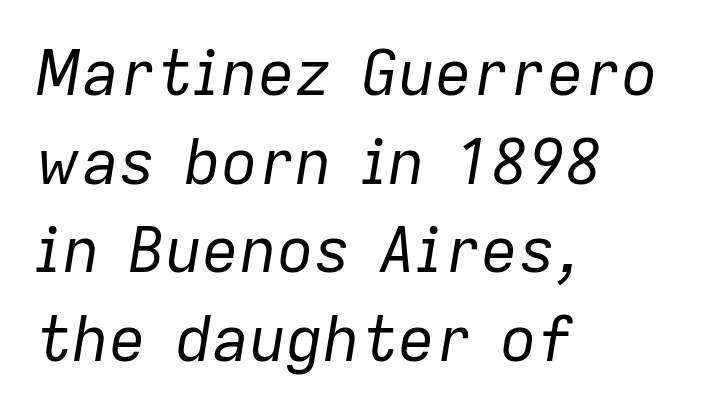
Leading: standard. Standard letterfit; no display-style spreading of the glyphs. Teacher's note: observe the even left margin — that is flush-left alignment. You can tell it's italic because the verticals aren't actually vertical.
